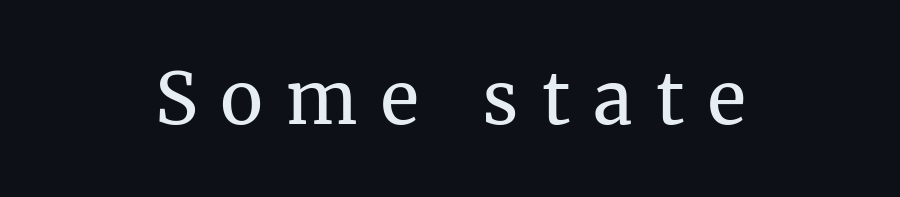
Q: Is the text bold? A: No.
Q: Is the text italic (slanted)? A: No, it is upright.
Q: Is the typeface a serif or a sans-serif typeface? A: Serif.
Q: Is the text underlined? A: No.
Q: How is the paragraph aligned? A: Centered.
Q: Is the spacing between letters normal or unusually wide? A: Unusually wide.
Q: Width (condensed, normal, or wide)? A: Normal.
Q: Stroke contrast? A: Medium.
Q: x-height? A: Medium.
Q: Monospaced? A: No.
